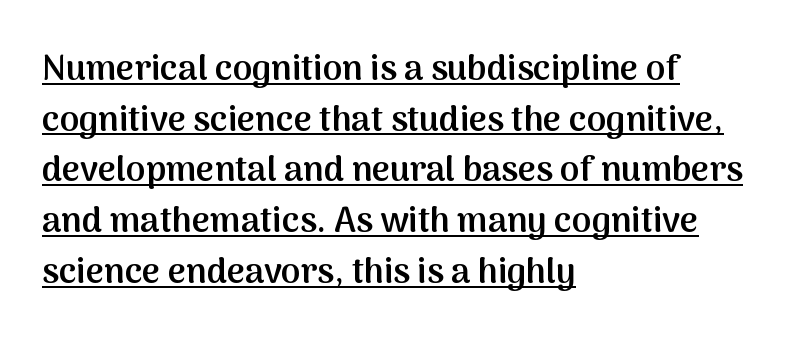
Q: Is the text bold? A: Semi-bold.
Q: Is the text italic (slanted)? A: No, it is upright.
Q: Is the typeface a serif or a sans-serif typeface? A: Sans-serif.
Q: Is the text underlined? A: Yes.
Q: How is the paragraph aligned? A: Left-aligned.
Q: Is the spacing between letters normal or unusually wide? A: Normal.
Q: Is the spacing between lines tight, normal or loose? A: Normal.
Q: Width (condensed, normal, or wide)? A: Normal.
Q: Stroke contrast? A: Medium.
Q: x-height? A: Medium.
Q: Monospaced? A: No.
